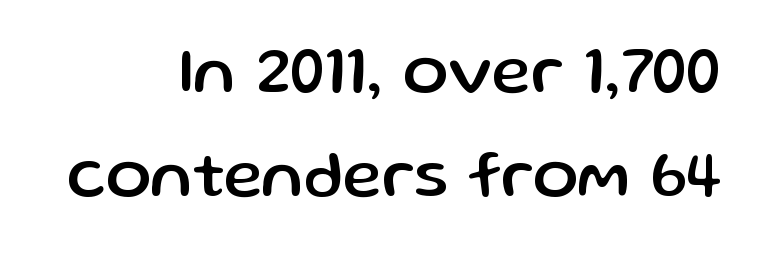
{"serif": "no", "italic": "no", "width": "normal", "stroke_contrast": "low", "x_height": "medium", "monospaced": "no", "underline": "no", "align": "right", "line_spacing": "normal", "line_spacing_ratio": 1.55, "letter_spacing": "normal", "letter_spacing_em": 0.0, "glyph_px": 67}
